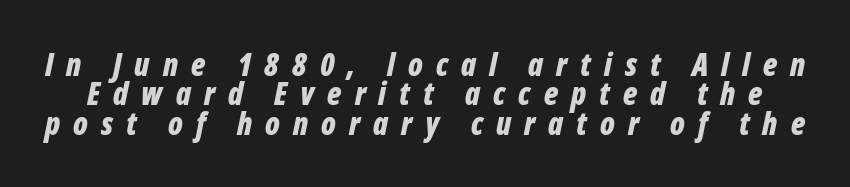
The image shows 31 px bold, condensed type, italic (leaning right); set tight line spacing (0.95x), unusually wide letter spacing (+0.42 em), not underlined; low stroke contrast and a medium x-height.
